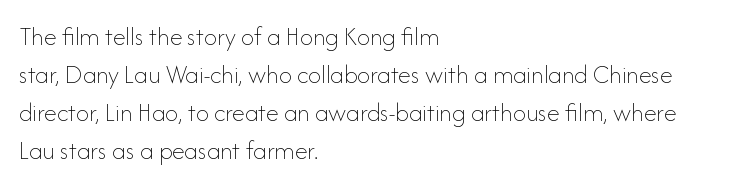
{"italic": "no", "bold": "no", "underline": "no", "align": "left", "line_spacing": "normal", "line_spacing_ratio": 1.46, "letter_spacing": "normal", "letter_spacing_em": 0.0, "glyph_px": 26}
